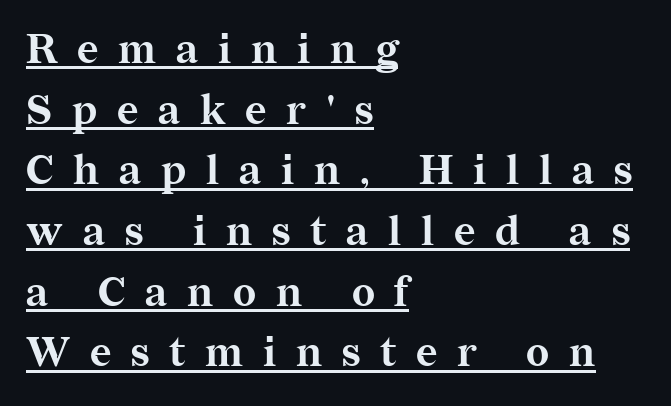
Regular leading. Is this a fixed-width face? No — the glyphs have proportional, varying widths. The font family rendered here belongs to the serif group. Heavy, bold letterforms.
